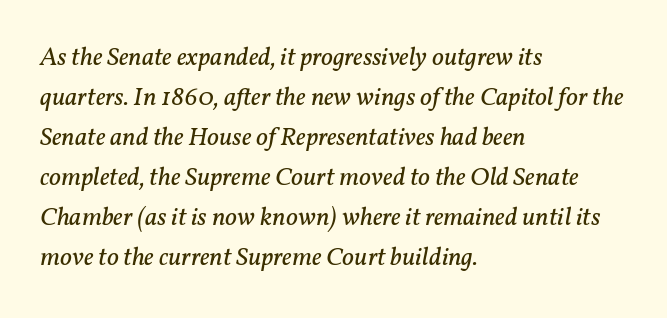
No chunkiness to these letters — they're not bold. The zone under the glyphs is completely vacant. Posture: slanted. The setting favours the left margin, as ordinary paragraphs usually do. Notice how descenders clear the ascenders below comfortably — that's standard leading.
